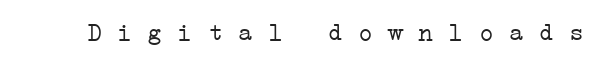
Q: Is the text bold? A: No.
Q: Is the text underlined? A: No.
Q: Is the spacing between letters normal or unusually wide? A: Normal.
